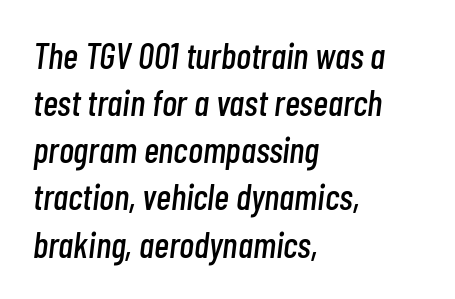
The image shows 36 px condensed type, italic (leaning right); set left-aligned, normal line spacing (1.31x), normal letter spacing, not underlined; low stroke contrast and a medium x-height.
